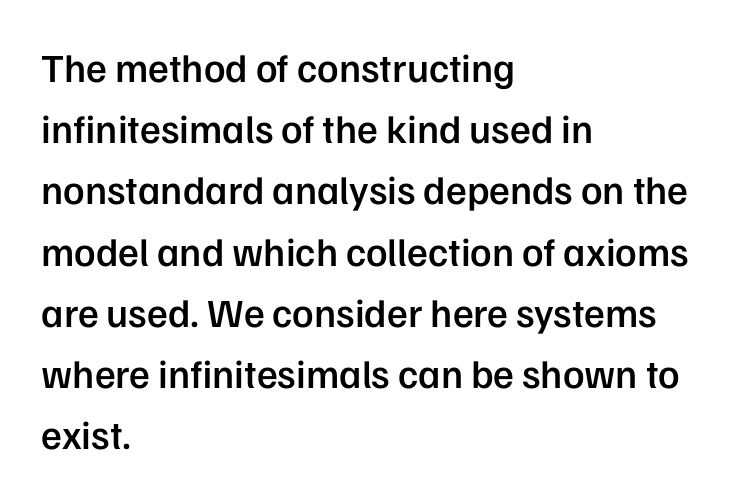
Leftover space on each line is placed entirely after the last word. The zone under the glyphs is completely vacant. What kind of face is this? One without serifs — a sans. Posture: upright roman.
